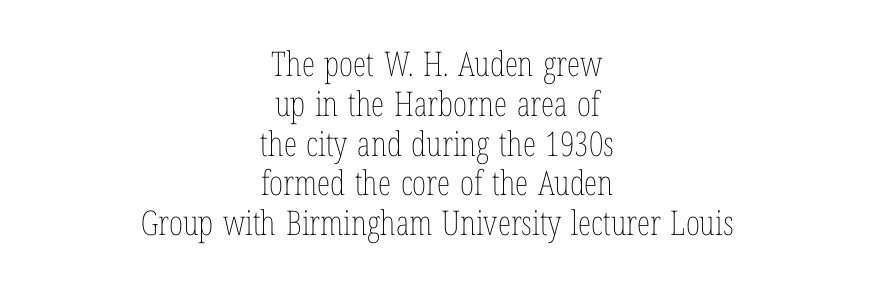
Q: Is the text bold? A: No.
Q: Is the text italic (slanted)? A: No, it is upright.
Q: Is the text underlined? A: No.
Q: How is the paragraph aligned? A: Centered.
Q: Is the spacing between letters normal or unusually wide? A: Normal.
Q: Width (condensed, normal, or wide)? A: Condensed.
Q: Stroke contrast? A: Low.
Q: x-height? A: Medium.
Q: Monospaced? A: No.
